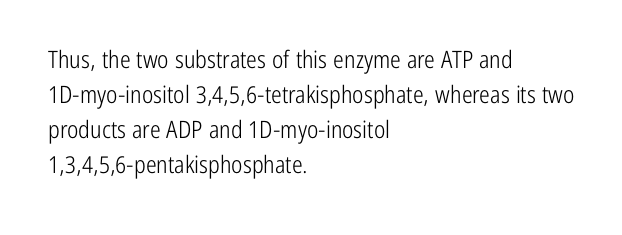
{"italic": "no", "bold": "no", "underline": "no", "align": "left", "line_spacing": "normal", "line_spacing_ratio": 1.46, "letter_spacing": "normal", "letter_spacing_em": 0.0, "glyph_px": 24}
